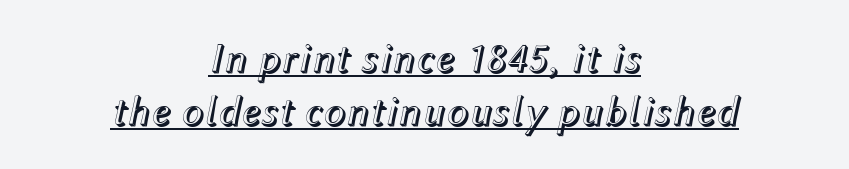
{"italic": "yes", "lean": "right", "slant_degrees": 12, "width": "normal", "x_height": "medium", "monospaced": "no", "underline": "yes", "align": "center", "line_spacing": "normal", "line_spacing_ratio": 1.27, "letter_spacing": "normal", "letter_spacing_em": 0.0, "glyph_px": 42}
